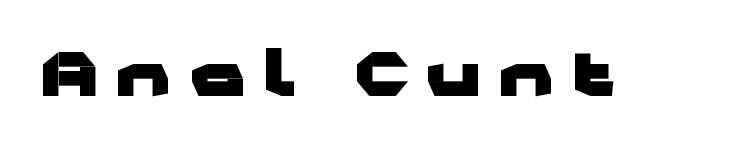
The image shows 61 px heavy, wide sans-serif type, upright; set unusually wide letter spacing (+0.31 em), not underlined; low stroke contrast and a medium x-height.
